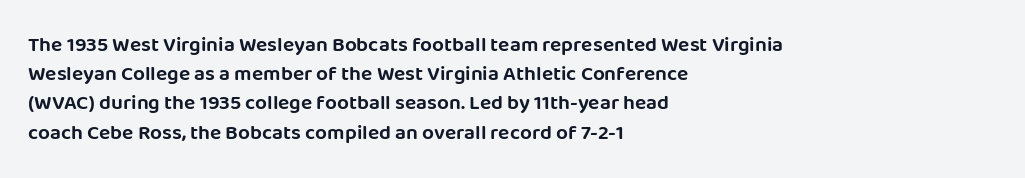
{"italic": "no", "underline": "no", "align": "left", "line_spacing": "normal", "line_spacing_ratio": 1.39, "letter_spacing": "normal", "letter_spacing_em": 0.0, "glyph_px": 21}
